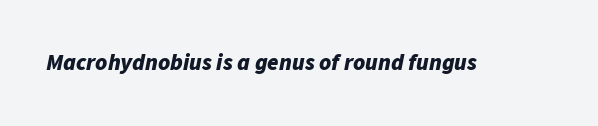
The image shows 23 px bold type, italic (leaning right); set normal letter spacing, not underlined.
